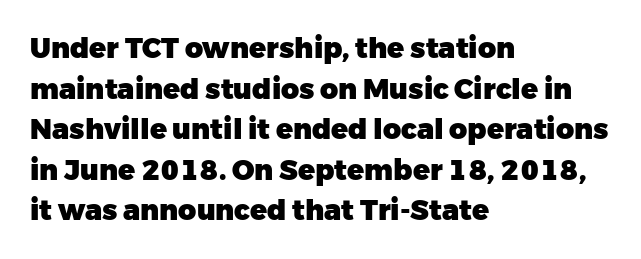
The image shows 28 px heavy sans-serif type, upright; set left-aligned, normal line spacing (1.45x), normal letter spacing, not underlined; low stroke contrast and a medium x-height.
